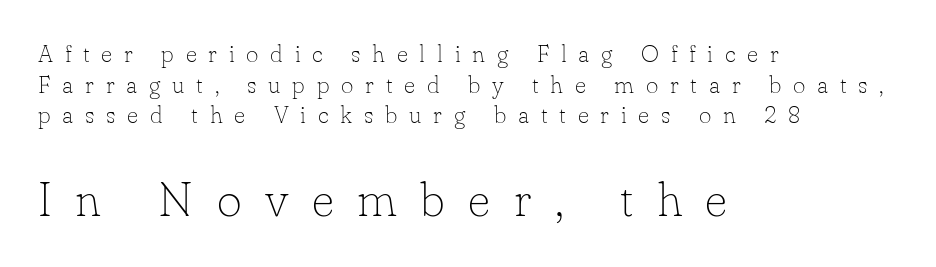
This is the regular roman posture of the typeface. Each letter's strokes conclude with small projecting serifs. A quiet, ordinary-to-light weight characterises the typeface. The glyphs are unaccompanied by any horizontal stroke below them. The rendering uses a moderate line-height, typical for paragraphs.
